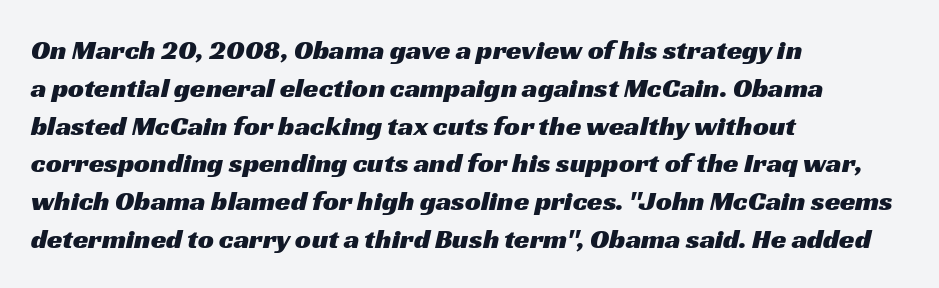
Tracking here is standard; glyphs follow each other at the usual distance. This rendering uses left alignment, leaving the right contour irregular. Looks like regular typesetting: each glyph gets only the width it needs. What kind of face is this? One without serifs — a sans. The zone under the glyphs is completely vacant. One glance says typical: line gaps are just what's usual.
